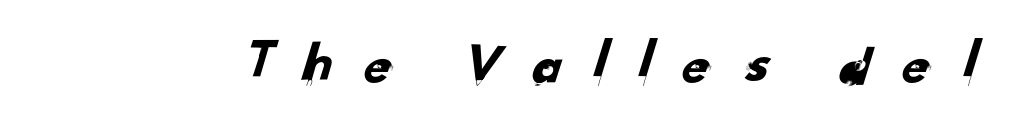
Q: Is the typeface a serif or a sans-serif typeface? A: Sans-serif.
Q: Is the text underlined? A: No.
Q: Is the spacing between letters normal or unusually wide? A: Unusually wide.
Q: Width (condensed, normal, or wide)? A: Normal.
Q: Stroke contrast? A: Low.
Q: x-height? A: Small.
Q: Monospaced? A: No.
